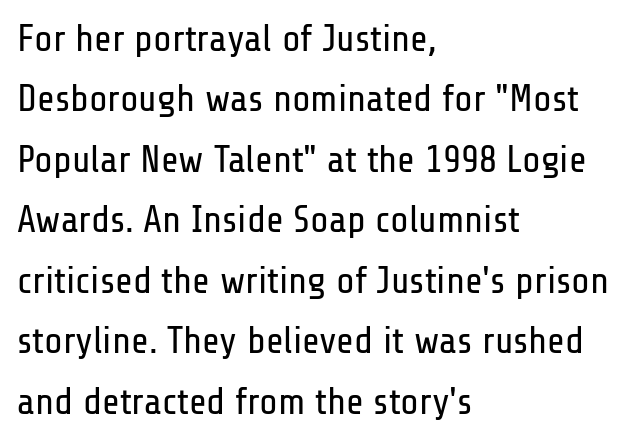
The image shows 38 px regular-weight, condensed sans-serif type, upright; set left-aligned, normal line spacing (1.59x), normal letter spacing, not underlined; low stroke contrast and a medium x-height.
